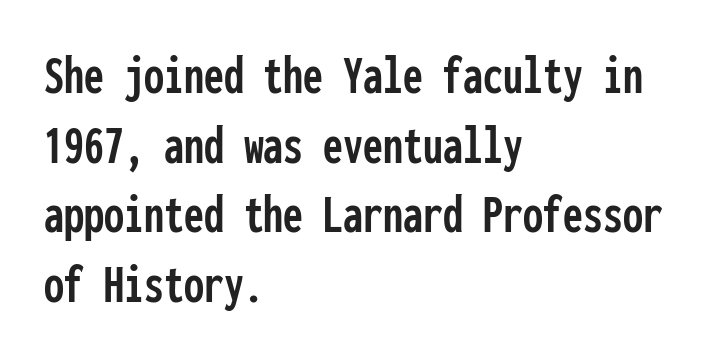
Q: Is the text italic (slanted)? A: No, it is upright.
Q: Is the typeface a serif or a sans-serif typeface? A: Sans-serif.
Q: Is the text underlined? A: No.
Q: How is the paragraph aligned? A: Left-aligned.
Q: Is the spacing between letters normal or unusually wide? A: Normal.
Q: Width (condensed, normal, or wide)? A: Condensed.
Q: Stroke contrast? A: Low.
Q: x-height? A: Medium.
Q: Monospaced? A: Yes.
